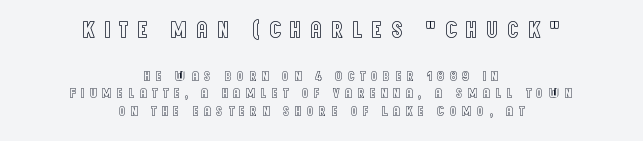
Q: Is the text italic (slanted)? A: No, it is upright.
Q: Is the text underlined? A: No.
Q: How is the paragraph aligned? A: Centered.
Q: Is the spacing between letters normal or unusually wide? A: Unusually wide.
Q: Is the spacing between lines tight, normal or loose? A: Normal.
Q: Which block of text is set in a larger size, the first (top) or the second (bottom)? A: The first (top) one.
